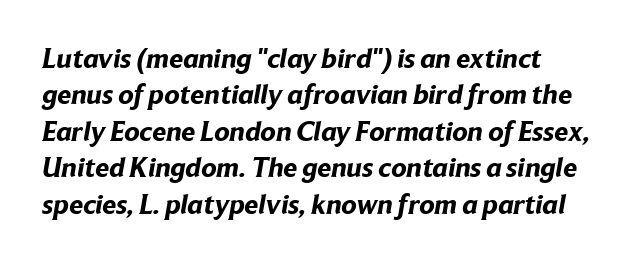
The image shows 28 px bold sans-serif type; set left-aligned, normal line spacing (1.3x), normal letter spacing, not underlined; low stroke contrast and a medium x-height.
